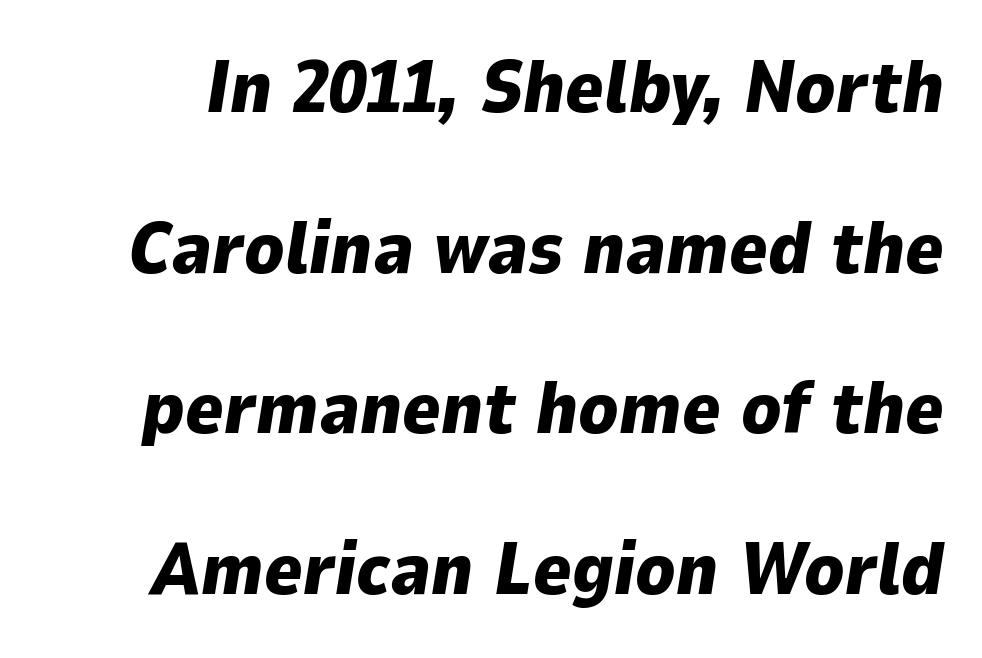
The image shows 73 px heavy type, italic (leaning right); set loose line spacing (2.2x), normal letter spacing, not underlined; low stroke contrast and a medium x-height.
